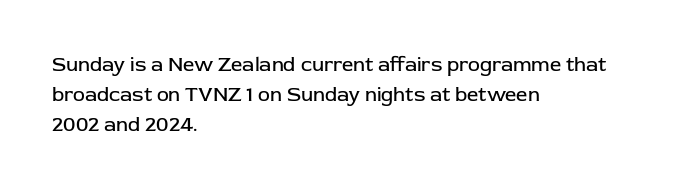
Q: Is the text bold? A: No.
Q: Is the text italic (slanted)? A: No, it is upright.
Q: Is the text underlined? A: No.
Q: How is the paragraph aligned? A: Left-aligned.
Q: Is the spacing between letters normal or unusually wide? A: Normal.
Q: Is the spacing between lines tight, normal or loose? A: Normal.
